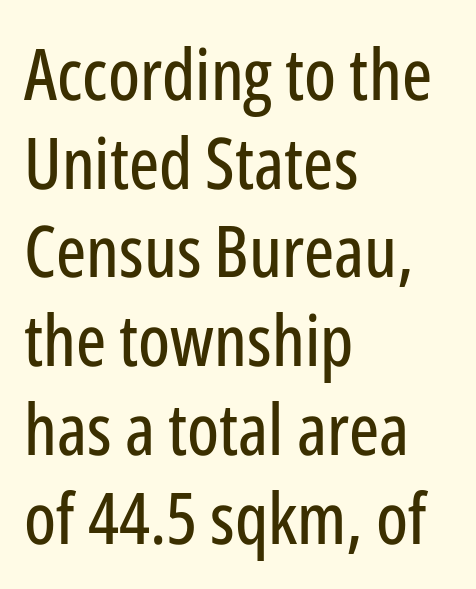
The image shows 71 px condensed sans-serif type, upright; set left-aligned, normal line spacing (1.25x), normal letter spacing, not underlined; low stroke contrast and a medium x-height.
